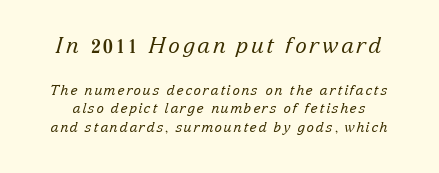
The image shows 22 px text type, italic (leaning right); set normal line spacing (1.33x), not underlined; the first (top) block is 1.57x larger.
